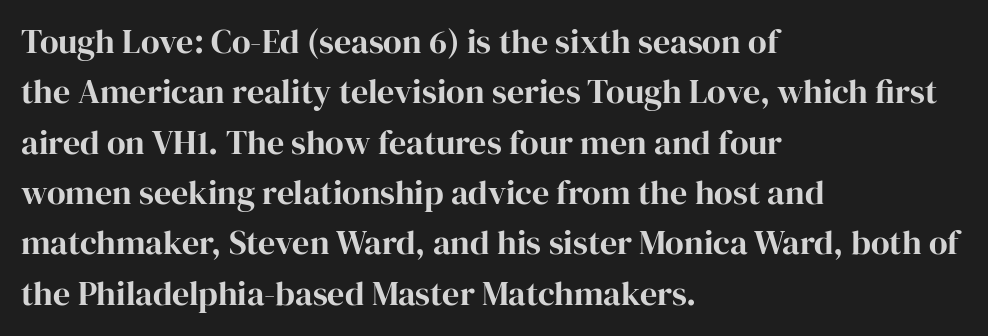
The passage is arranged the way most books set body copy — flush left. Note the varied advance widths — an 'i' is clearly narrower than an 'm'. A typesetter would call this zero additional tracking. Normally led — the rows are evenly, conventionally spaced. The passage shown is not underscored anywhere. This is roman type, the default non-slanted kind.
